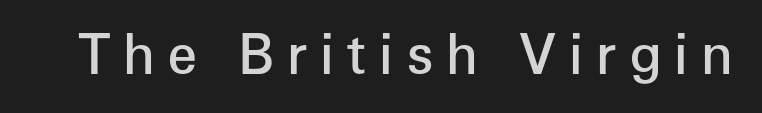
The image shows 54 px semibold sans-serif type, upright; set unusually wide letter spacing (+0.23 em), not underlined; low stroke contrast and a medium x-height.
